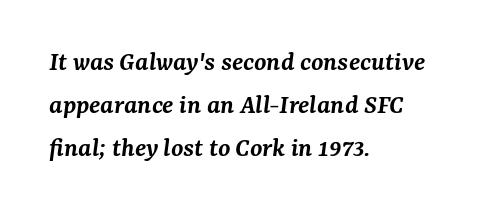
The image shows 28 px semibold serif type, italic (leaning right); set left-aligned, normal line spacing (1.54x), normal letter spacing, not underlined; medium stroke contrast and a medium x-height.
